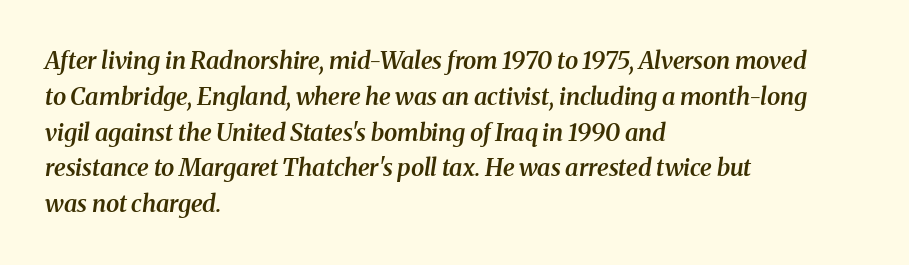
Q: Is the text bold? A: Semi-bold.
Q: Is the text italic (slanted)? A: Yes, it leans right by about 8 degrees.
Q: Is the text underlined? A: No.
Q: How is the paragraph aligned? A: Left-aligned.
Q: Is the spacing between letters normal or unusually wide? A: Normal.
Q: Is the spacing between lines tight, normal or loose? A: Normal.
